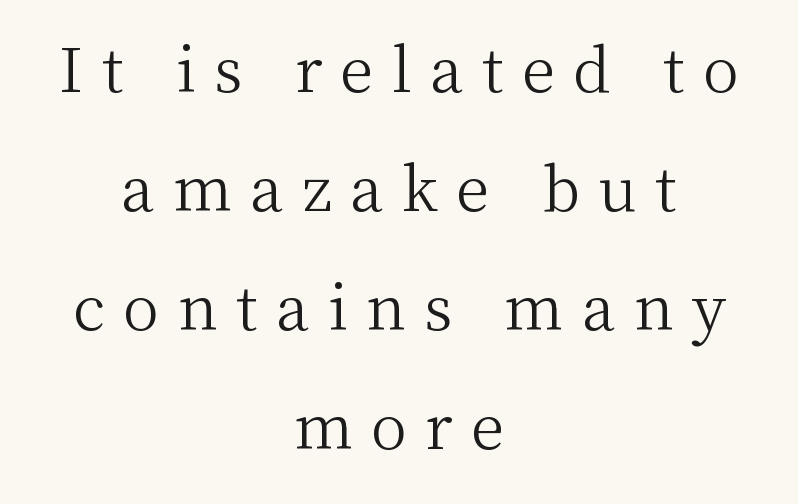
The image shows 61 px light serif type, upright; set centered, loose line spacing (1.95x), unusually wide letter spacing (+0.3 em), not underlined; medium stroke contrast and a medium x-height.
